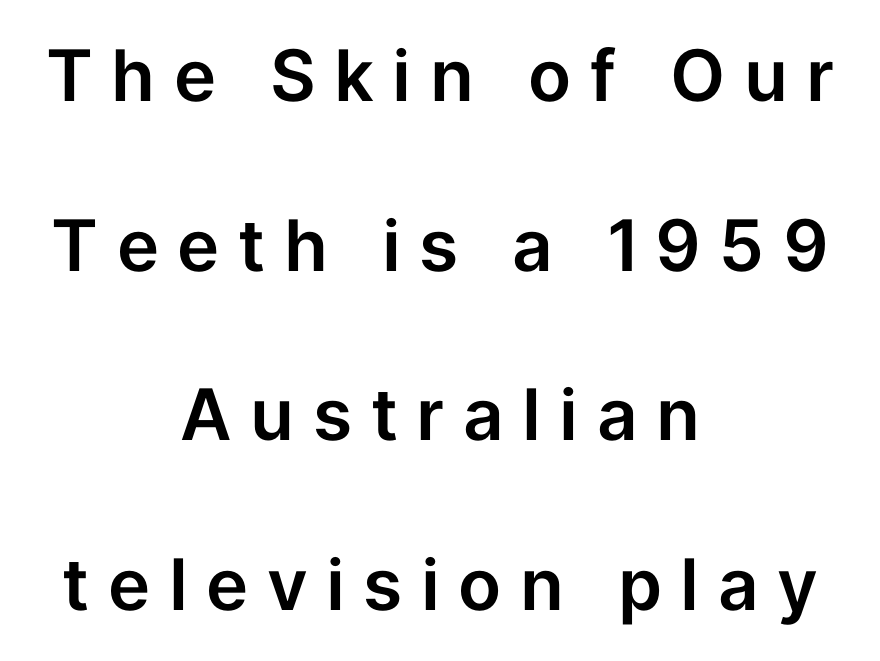
The image shows 71 px sans-serif type, upright; set centered, loose line spacing (2.39x), unusually wide letter spacing (+0.26 em), not underlined; low stroke contrast and a medium x-height.
